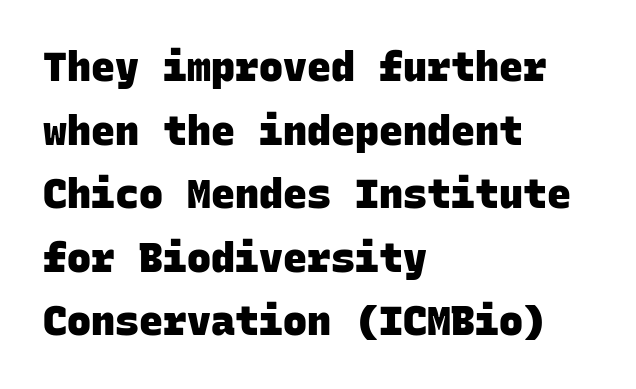
Q: Is the text bold? A: Yes.
Q: Is the typeface a serif or a sans-serif typeface? A: Sans-serif.
Q: Is the text underlined? A: No.
Q: How is the paragraph aligned? A: Left-aligned.
Q: Is the spacing between letters normal or unusually wide? A: Normal.
Q: Is the spacing between lines tight, normal or loose? A: Normal.
Q: Width (condensed, normal, or wide)? A: Normal.
Q: Stroke contrast? A: Low.
Q: x-height? A: Large.
Q: Monospaced? A: Yes.
